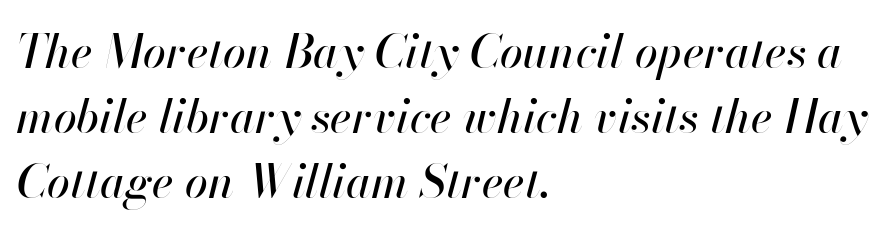
The image shows 46 px text type, italic (leaning right); set left-aligned, normal line spacing (1.41x), normal letter spacing, not underlined; high stroke contrast and a small x-height.
